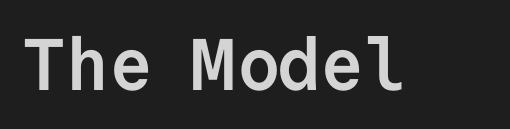
The image shows 73 px semibold sans-serif type, upright, monospaced; set normal letter spacing, not underlined; low stroke contrast and a medium x-height.
